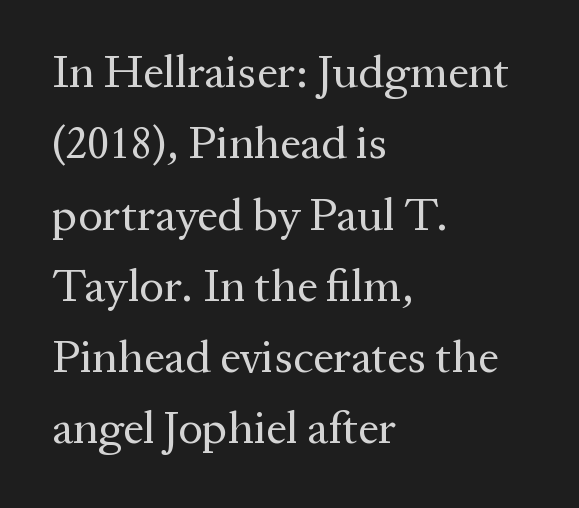
Q: Is the text bold? A: No.
Q: Is the text italic (slanted)? A: No, it is upright.
Q: Is the typeface a serif or a sans-serif typeface? A: Serif.
Q: Is the text underlined? A: No.
Q: How is the paragraph aligned? A: Left-aligned.
Q: Is the spacing between letters normal or unusually wide? A: Normal.
Q: Is the spacing between lines tight, normal or loose? A: Normal.
Q: Width (condensed, normal, or wide)? A: Normal.
Q: Stroke contrast? A: Medium.
Q: x-height? A: Medium.
Q: Monospaced? A: No.
